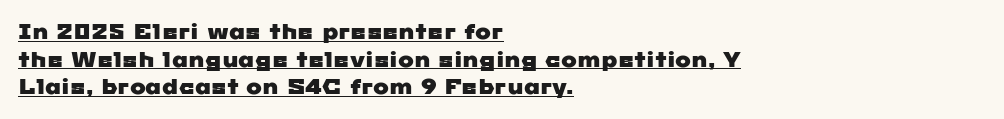
{"underline": "yes", "align": "left", "line_spacing": "normal", "line_spacing_ratio": 1.31, "letter_spacing": "normal", "letter_spacing_em": 0.0, "glyph_px": 21}
